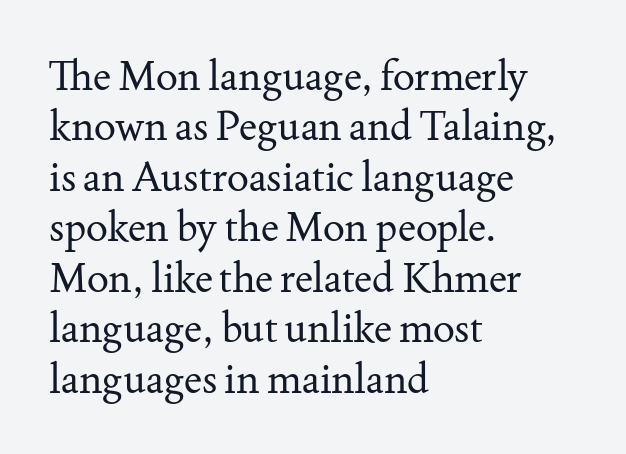
Q: Is the text bold? A: No.
Q: Is the text italic (slanted)? A: No, it is upright.
Q: Is the typeface a serif or a sans-serif typeface? A: Serif.
Q: Is the text underlined? A: No.
Q: How is the paragraph aligned? A: Left-aligned.
Q: Is the spacing between letters normal or unusually wide? A: Normal.
Q: Width (condensed, normal, or wide)? A: Normal.
Q: Stroke contrast? A: Medium.
Q: x-height? A: Small.
Q: Monospaced? A: No.
